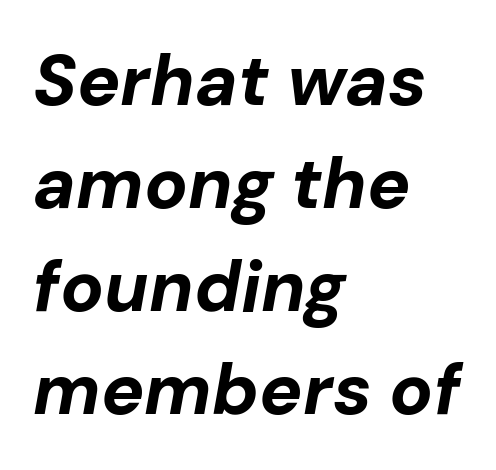
{"italic": "yes", "lean": "right", "slant_degrees": 10, "bold": "yes", "weight": "bold", "width": "normal", "stroke_contrast": "low", "x_height": "medium", "monospaced": "no", "underline": "no", "align": "left", "line_spacing": "normal", "line_spacing_ratio": 1.43, "letter_spacing": "normal", "letter_spacing_em": 0.0, "glyph_px": 72}
